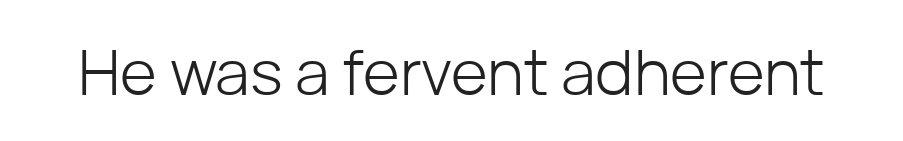
Q: Is the text bold? A: No.
Q: Is the text italic (slanted)? A: No, it is upright.
Q: Is the typeface a serif or a sans-serif typeface? A: Sans-serif.
Q: Is the text underlined? A: No.
Q: Is the spacing between letters normal or unusually wide? A: Normal.
Q: Width (condensed, normal, or wide)? A: Normal.
Q: Stroke contrast? A: Low.
Q: x-height? A: Medium.
Q: Monospaced? A: No.
